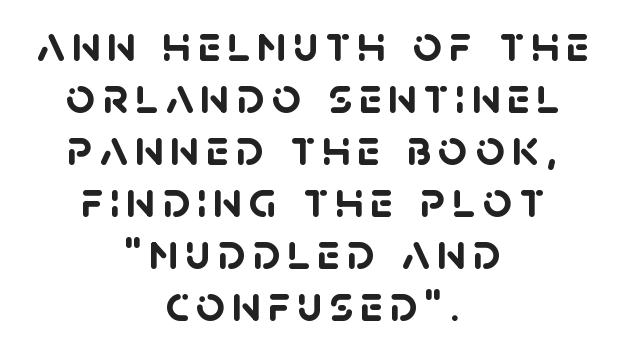
Typeset on center — no edge is straight. What kind of face is this? One without serifs — a sans. The rendering uses a bold face; every stroke is thick and dark. Think of a printed novel: that variable character pitch is what you see here.
